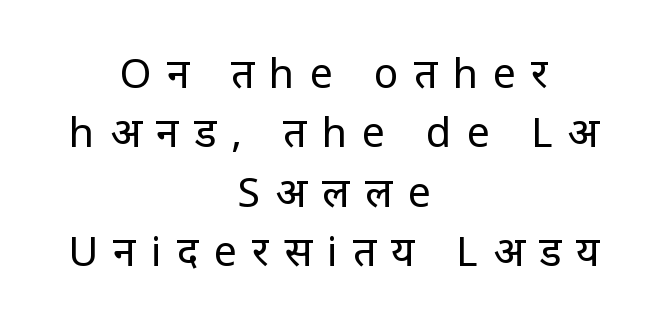
The image shows 41 px regular-weight, condensed sans-serif type, upright; set centered, normal line spacing (1.45x), unusually wide letter spacing (+0.37 em), not underlined; low stroke contrast and a large x-height.
